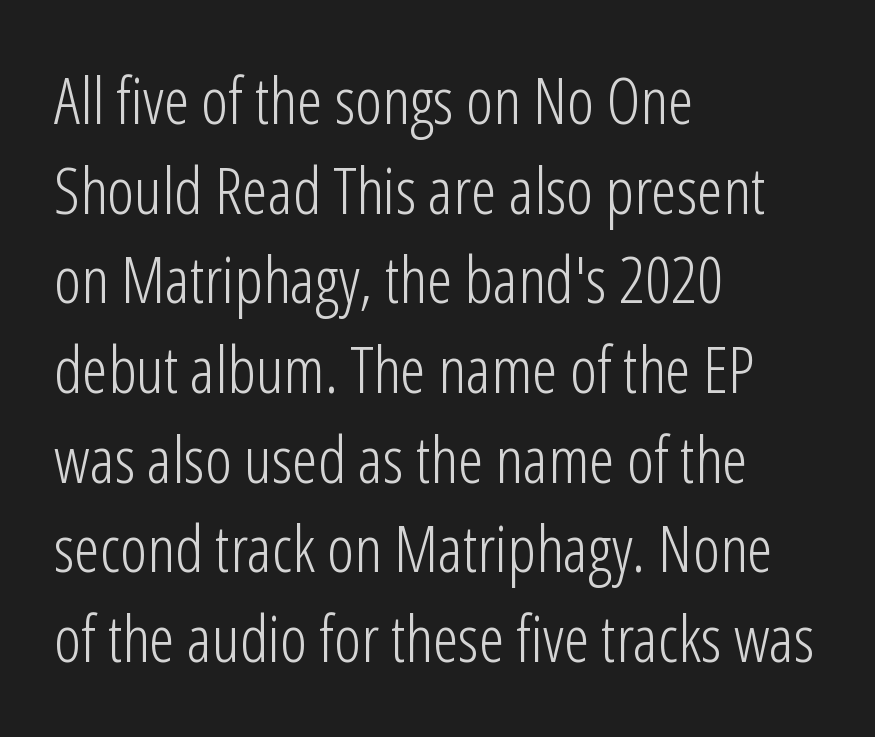
Observe the absence of serifs on each vertical stroke in this sample. Posture: upright roman. Ink coverage per letter is moderate at most. Quick note: interline space is typical. The letters advance in unequal steps, a hallmark of proportional type. The horizontal fit of the characters is conventional and even.
